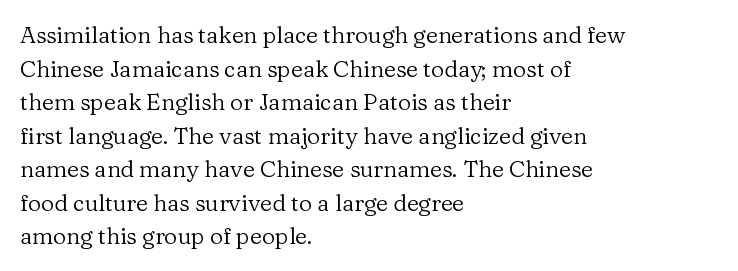
What stands out about the letter spacing? Nothing — it is the standard amount. Type without underlining. You can tell it's not italic because the verticals are truly vertical. Is there much room between lines? A standard amount, neither cramped nor airy.
